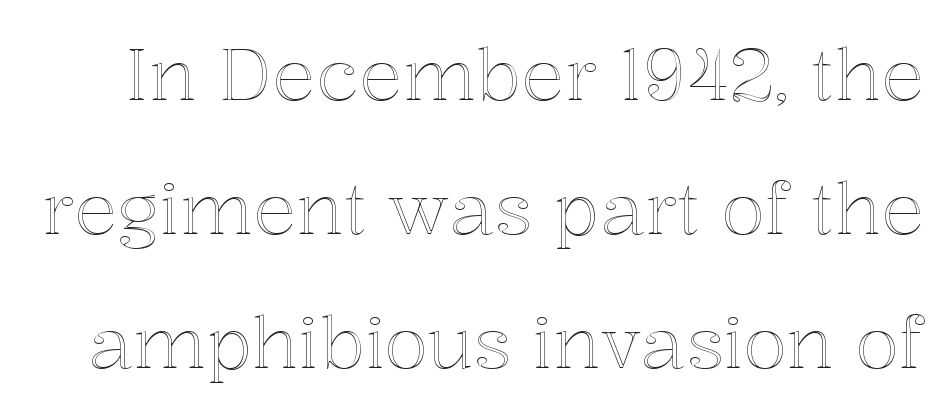
The image shows 72 px text type, upright; set line spacing 1.86x, normal letter spacing, not underlined; a medium x-height.
